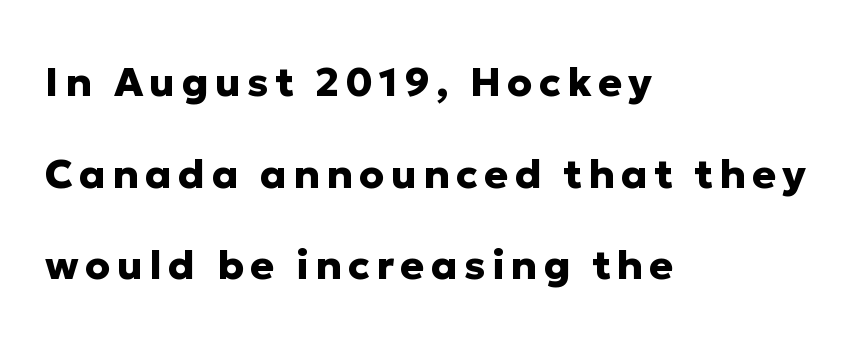
Q: Is the text bold? A: Yes.
Q: Is the text italic (slanted)? A: No, it is upright.
Q: Is the typeface a serif or a sans-serif typeface? A: Sans-serif.
Q: Is the text underlined? A: No.
Q: How is the paragraph aligned? A: Left-aligned.
Q: Is the spacing between lines tight, normal or loose? A: Loose.
Q: Width (condensed, normal, or wide)? A: Normal.
Q: Stroke contrast? A: Low.
Q: x-height? A: Medium.
Q: Monospaced? A: No.
